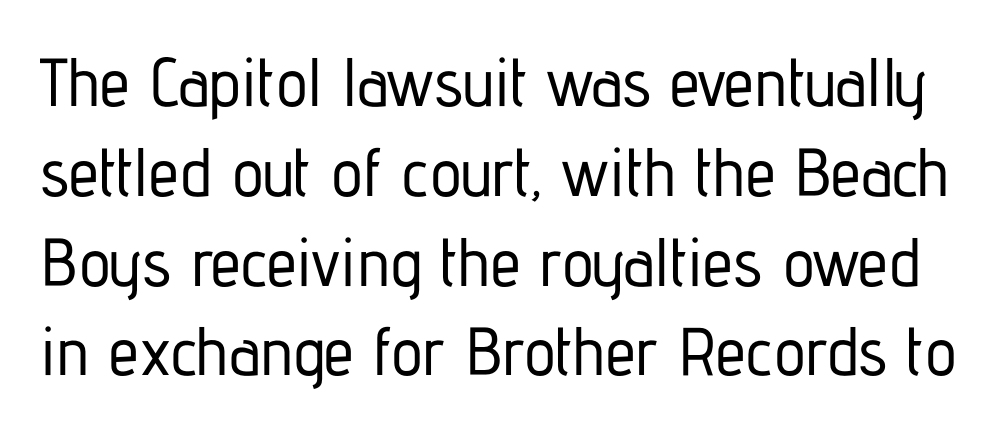
The image shows 68 px condensed sans-serif type, upright; set normal line spacing (1.32x), normal letter spacing, not underlined; low stroke contrast and a medium x-height.
